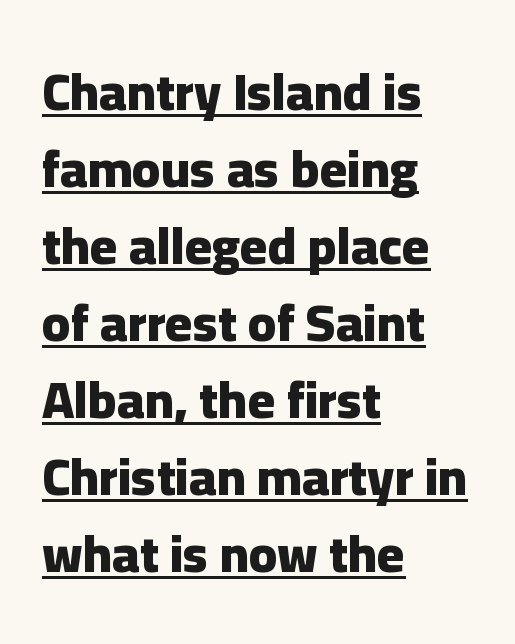
Q: Is the text bold? A: Yes.
Q: Is the text italic (slanted)? A: No, it is upright.
Q: Is the typeface a serif or a sans-serif typeface? A: Sans-serif.
Q: Is the text underlined? A: Yes.
Q: How is the paragraph aligned? A: Left-aligned.
Q: Is the spacing between letters normal or unusually wide? A: Normal.
Q: Is the spacing between lines tight, normal or loose? A: Normal.
Q: Width (condensed, normal, or wide)? A: Normal.
Q: Stroke contrast? A: Low.
Q: x-height? A: Medium.
Q: Monospaced? A: No.
